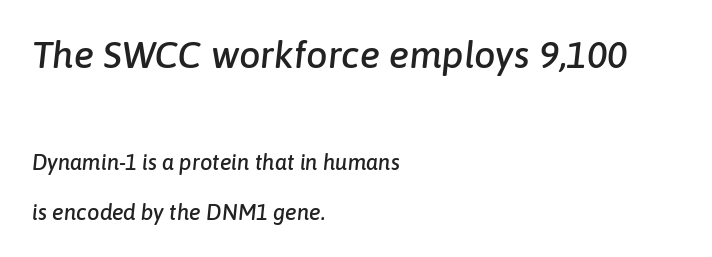
The whole block is typeset with a tilt. The passage is arranged the way most books set body copy — flush left. Note: larger setting up top, smaller setting below. These lines stand farther apart than default settings would place them. Rule under the text: the space is simply empty.
